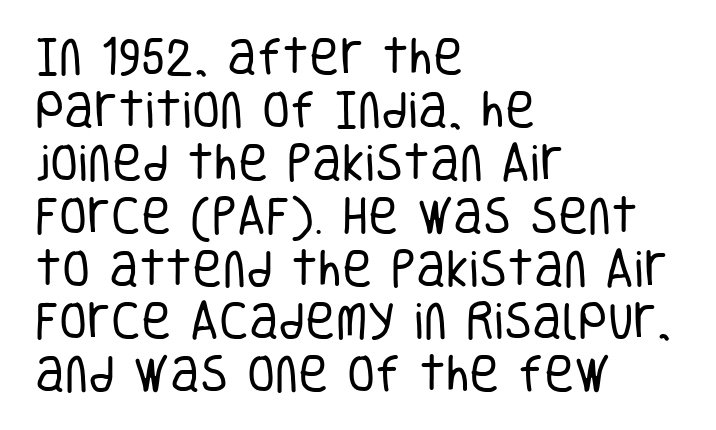
The image shows 41 px regular-weight, condensed sans-serif type, upright; set left-aligned, normal line spacing (1.29x), normal letter spacing, not underlined; low stroke contrast and a large x-height.
